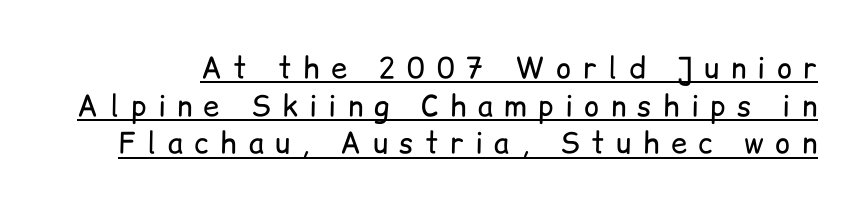
Letterform terminals end flat and unadorned throughout the passage. Is this a heavy cut? Hardly; it is regular or lighter. Is this a fixed-width face? No — the glyphs have proportional, varying widths. This is the regular roman posture of the typeface. The string is rendered with underlining switched on.
